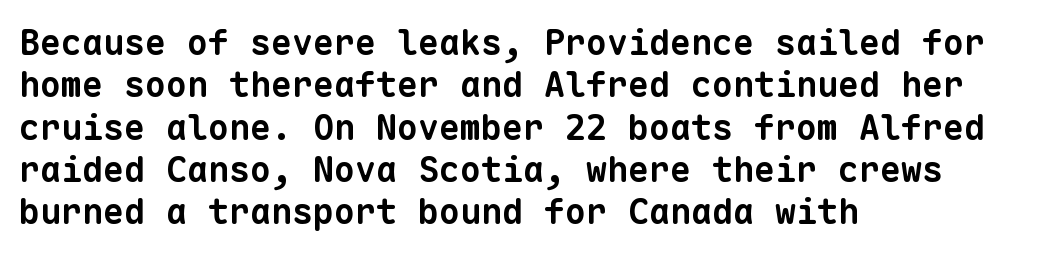
{"serif": "no", "bold": "yes", "weight": "bold", "width": "normal", "stroke_contrast": "low", "x_height": "medium", "monospaced": "yes", "underline": "no", "align": "left", "line_spacing_ratio": 1.21, "letter_spacing": "normal", "letter_spacing_em": 0.0, "glyph_px": 35}
